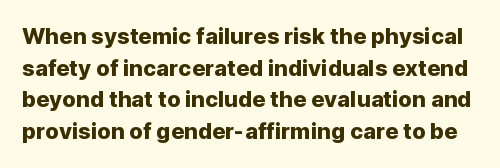
{"italic": "no", "underline": "no", "line_spacing": "normal", "line_spacing_ratio": 1.44, "letter_spacing": "normal", "letter_spacing_em": 0.0, "glyph_px": 22}
